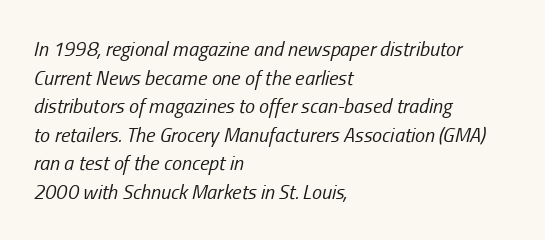
Q: Is the text bold? A: No.
Q: Is the text italic (slanted)? A: Yes, it leans right by about 13 degrees.
Q: Is the text underlined? A: No.
Q: How is the paragraph aligned? A: Left-aligned.
Q: Is the spacing between letters normal or unusually wide? A: Normal.
Q: Is the spacing between lines tight, normal or loose? A: Normal.
